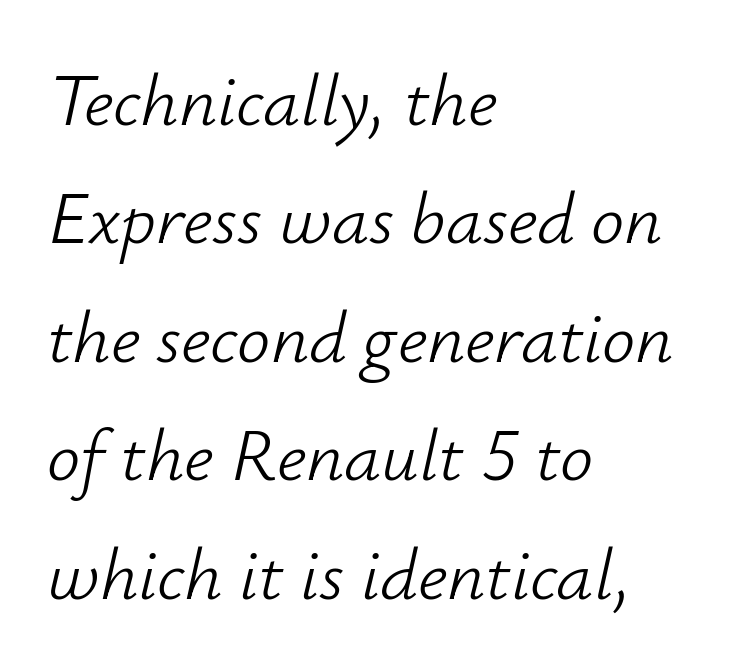
Q: Is the text bold? A: No.
Q: Is the text italic (slanted)? A: Yes, it leans right by about 12 degrees.
Q: Is the text underlined? A: No.
Q: How is the paragraph aligned? A: Left-aligned.
Q: Is the spacing between letters normal or unusually wide? A: Normal.
Q: Is the spacing between lines tight, normal or loose? A: Normal.
Q: Width (condensed, normal, or wide)? A: Normal.
Q: Stroke contrast? A: Low.
Q: x-height? A: Small.
Q: Monospaced? A: No.
